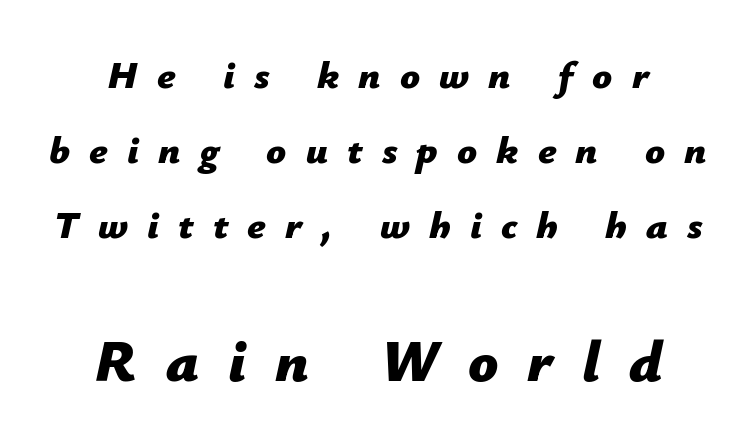
The font's italic variant was chosen for this text. Anything drawn beneath the words? Only blank space. Of the two passages, the one underneath uses the larger point size. Looks like regular typesetting: each glyph gets only the width it needs.
